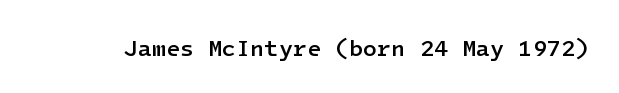
{"italic": "no", "bold": "semi", "underline": "no", "letter_spacing": "normal", "letter_spacing_em": 0.0, "glyph_px": 23}
